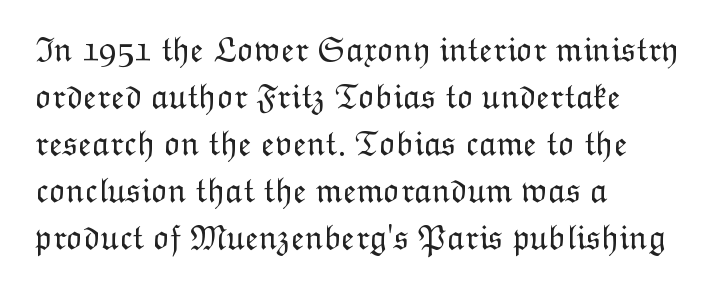
Q: Is the text bold? A: No.
Q: Is the text italic (slanted)? A: No, it is upright.
Q: Is the text underlined? A: No.
Q: How is the paragraph aligned? A: Left-aligned.
Q: Is the spacing between letters normal or unusually wide? A: Normal.
Q: Is the spacing between lines tight, normal or loose? A: Normal.
Q: Width (condensed, normal, or wide)? A: Normal.
Q: Stroke contrast? A: Low.
Q: x-height? A: Medium.
Q: Monospaced? A: No.
